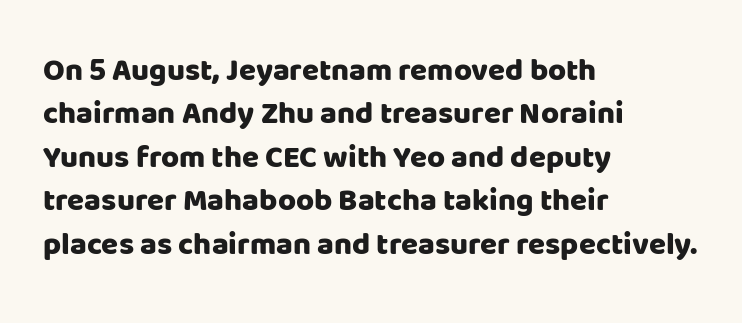
The letterforms sit shoulder to shoulder at normal distance. Descenders hang freely into open space. Is the type bold? Yes — the strokes are clearly thick and heavy. Note the varied advance widths — an 'i' is clearly narrower than an 'm'.
